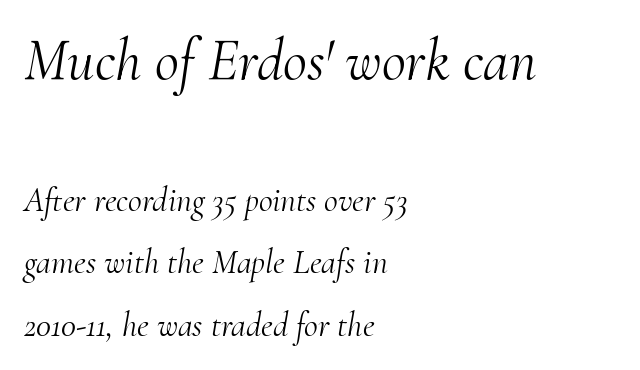
The image shows 59 px light serif type, italic (leaning right); set left-aligned, line spacing 1.83x, normal letter spacing, not underlined; the first (top) block is 1.74x larger; medium stroke contrast and a small x-height.
